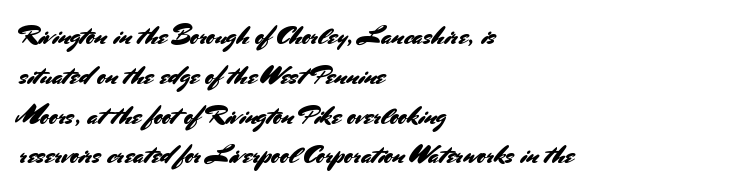
How would I describe the line gaps? Plain and ordinary. Does extra space separate the letters? No, they use regular spacing. These lines stack with their left ends in a neat column. Underlining? Definitely not there.
